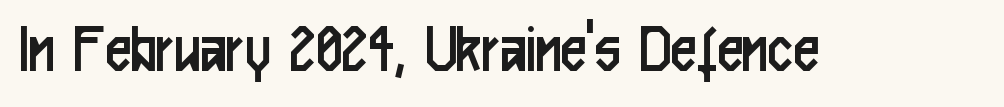
Q: Is the text bold? A: No.
Q: Is the text italic (slanted)? A: No, it is upright.
Q: Is the typeface a serif or a sans-serif typeface? A: Sans-serif.
Q: Is the text underlined? A: No.
Q: Is the spacing between letters normal or unusually wide? A: Normal.
Q: Width (condensed, normal, or wide)? A: Condensed.
Q: Stroke contrast? A: Low.
Q: x-height? A: Medium.
Q: Monospaced? A: No.
